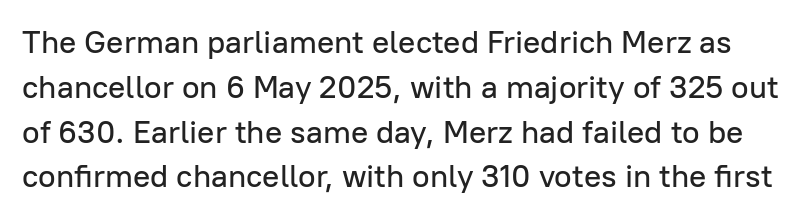
Think of a printed novel: that variable character pitch is what you see here. The letters carry no serifs — their stems end cleanly without finishing strokes. The face used here is rendered with its standard letterfit. The space beneath each line is pristine and unruled.
